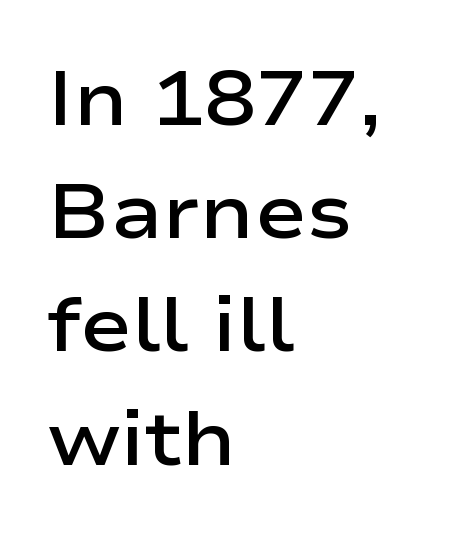
{"serif": "no", "italic": "no", "bold": "semi", "weight": "semibold", "width": "wide", "stroke_contrast": "low", "x_height": "medium", "monospaced": "no", "underline": "no", "align": "left", "line_spacing": "normal", "line_spacing_ratio": 1.47, "letter_spacing": "normal", "letter_spacing_em": 0.0, "glyph_px": 77}
